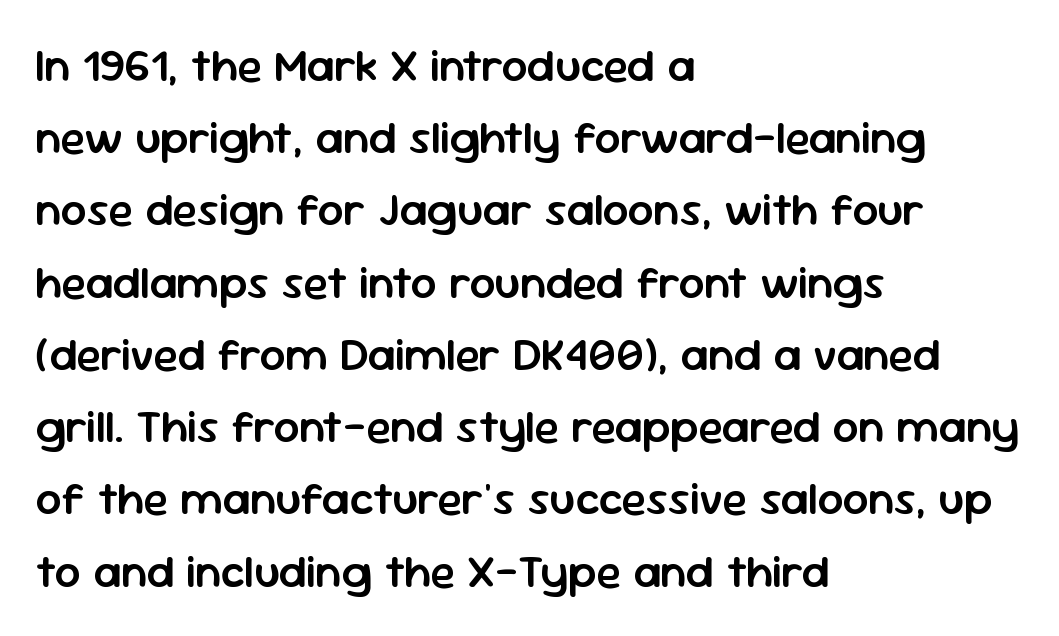
The image shows 46 px semibold sans-serif type, upright; set left-aligned, normal line spacing (1.57x), normal letter spacing, not underlined; low stroke contrast and a medium x-height.
